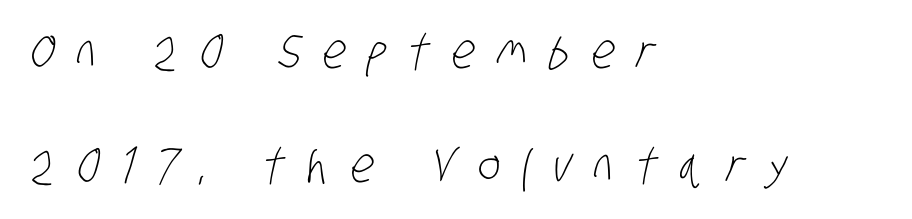
The image shows 48 px light, condensed sans-serif type; set left-aligned, loose line spacing (2.37x), unusually wide letter spacing (+0.46 em), not underlined; low stroke contrast and a large x-height.
